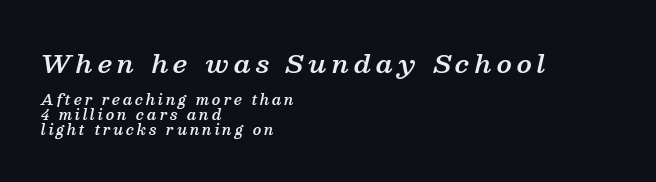
What's the leading like? Squeezed, with rows nearly overlapping. The designer gave the opening block more size than the closing block. Letter spacing: wide. Typesetter's note: demi weight, one step under bold. Rendered with sloped, italic letterforms. Bare-footed words on every line.
